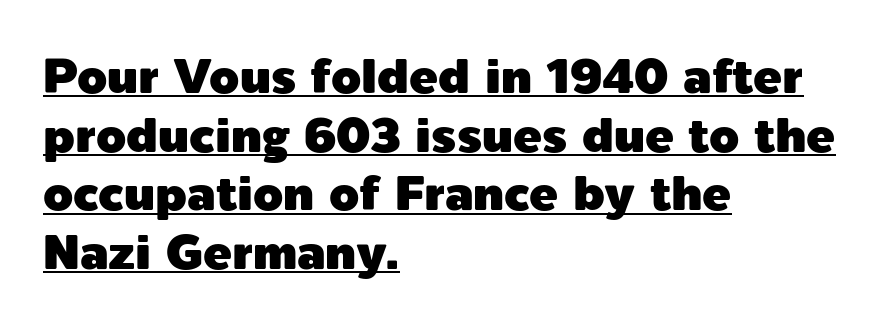
{"serif": "no", "italic": "no", "width": "normal", "x_height": "medium", "monospaced": "no", "underline": "yes", "align": "left", "line_spacing_ratio": 1.22, "letter_spacing": "normal", "letter_spacing_em": 0.0, "glyph_px": 48}
